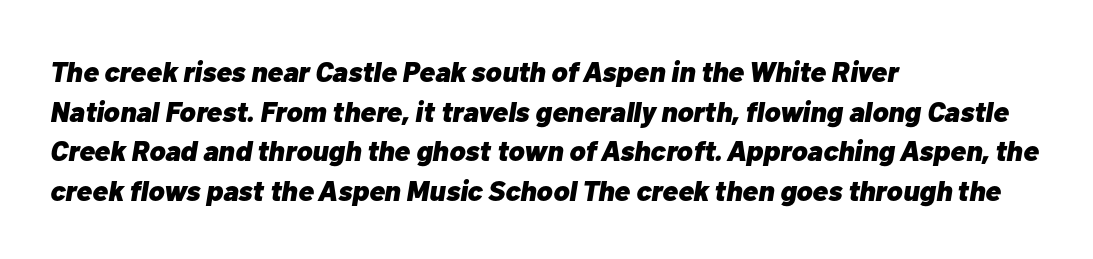
You could not count columns in this text — the font is proportionally spaced. Honestly, there is no underline to notice here at all. The rendering uses a moderate line-height, typical for paragraphs. The rendering applies a slant to the glyphs. What weight is shown? A full bold with thick strokes.
